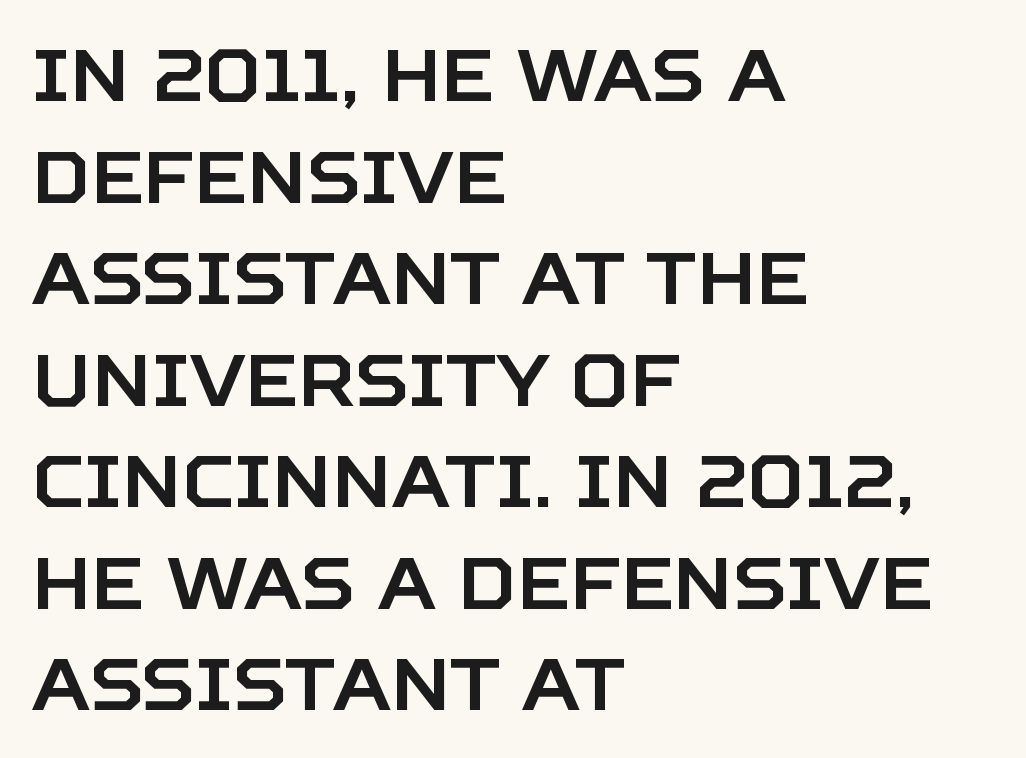
{"serif": "no", "italic": "no", "width": "normal", "stroke_contrast": "low", "x_height": "large", "monospaced": "no", "underline": "no", "align": "left", "line_spacing": "normal", "line_spacing_ratio": 1.41, "letter_spacing": "normal", "letter_spacing_em": 0.0, "glyph_px": 72}
